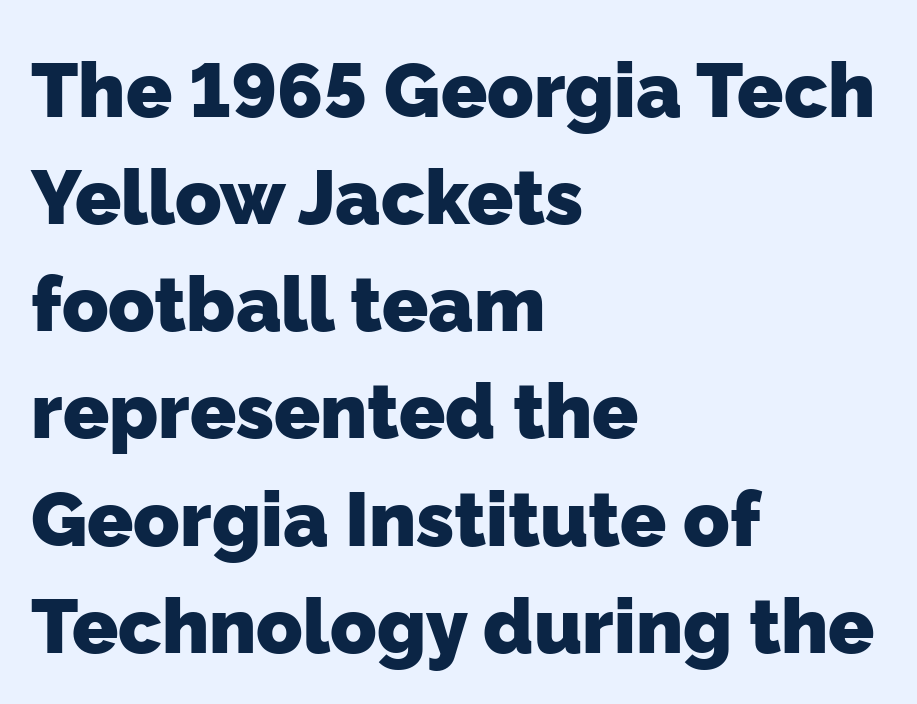
Does the type have serifs? No, each stem ends abruptly. The face used here is rendered with its standard letterfit. Is this a fixed-width face? No — the glyphs have proportional, varying widths. Underlining? Definitely not there. Students, this is bold: see how much ink each stroke carries.
